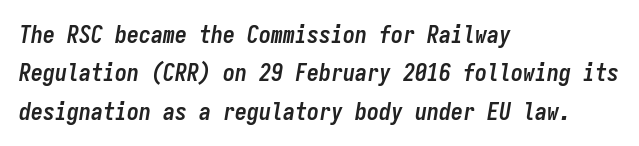
The image shows 24 px bold type, italic (leaning right); set left-aligned, normal line spacing (1.6x), normal letter spacing, not underlined.
